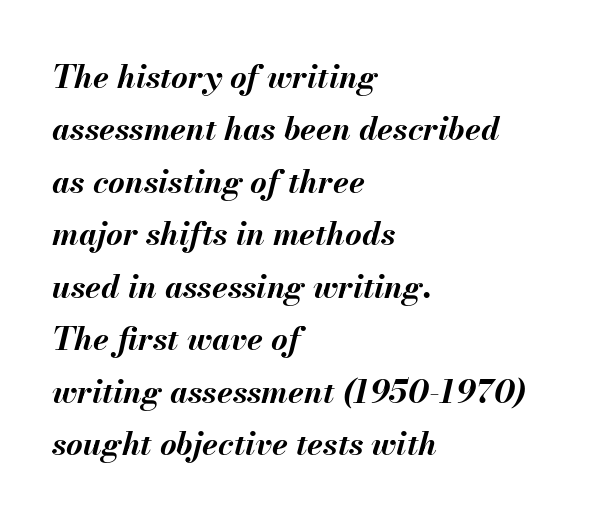
{"italic": "yes", "lean": "right", "slant_degrees": 13, "bold": "yes", "weight": "bold", "width": "normal", "stroke_contrast": "medium", "x_height": "small", "monospaced": "no", "underline": "no", "align": "left", "line_spacing": "normal", "line_spacing_ratio": 1.64, "letter_spacing": "normal", "letter_spacing_em": 0.0, "glyph_px": 32}
